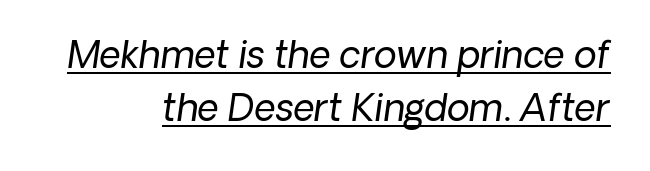
This sample keeps an unexceptional amount of space between lines. Glance below the letters and you will spot a drawn line. Short and long lines alike share a common ending point at right. Between one letter and the next there's only the usual sliver of space.
